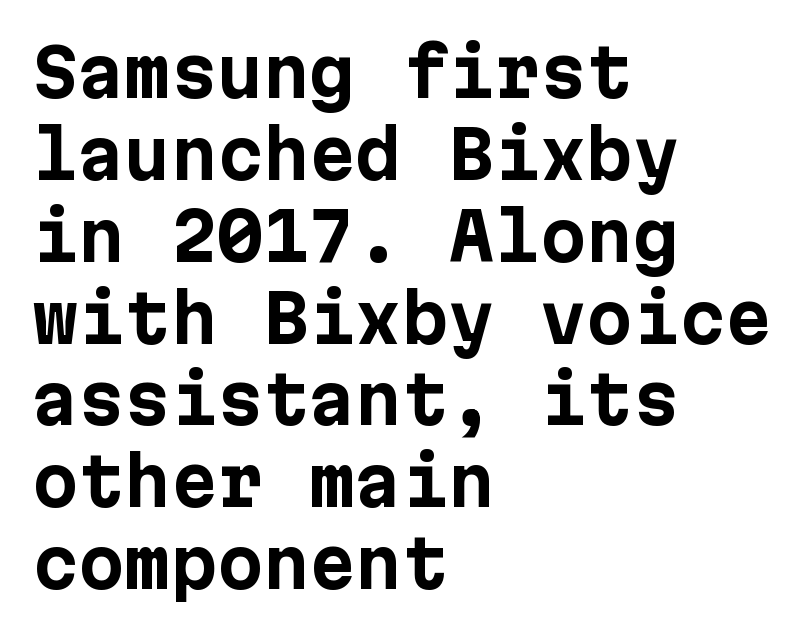
Q: Is the text bold? A: Yes.
Q: Is the text italic (slanted)? A: No, it is upright.
Q: Is the typeface a serif or a sans-serif typeface? A: Sans-serif.
Q: Is the text underlined? A: No.
Q: How is the paragraph aligned? A: Left-aligned.
Q: Is the spacing between letters normal or unusually wide? A: Normal.
Q: Width (condensed, normal, or wide)? A: Normal.
Q: Stroke contrast? A: Low.
Q: x-height? A: Medium.
